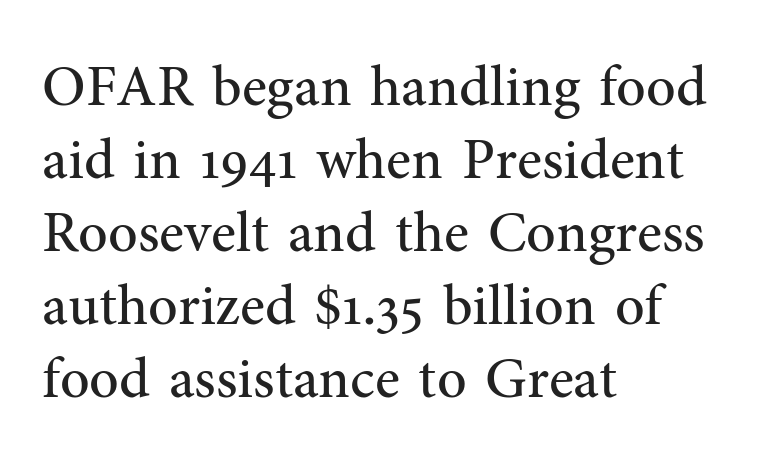
Each word holds together tightly as a unit, with standard inter-letter gaps. This is serif lettering, the kind often seen in printed books. A typesetter would mark this as roman, not italic. Spacing verdict: proportional, widths tailored to each character. Leading matches the norm, producing a regular column.
